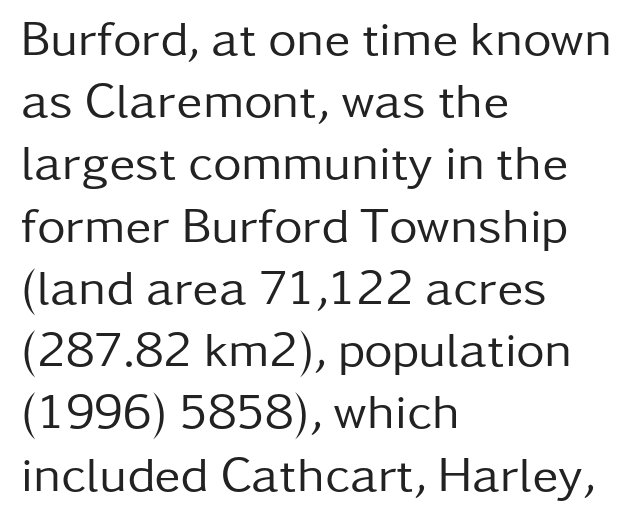
The image shows 49 px regular-weight sans-serif type, upright; set left-aligned, normal line spacing (1.27x), normal letter spacing, not underlined; low stroke contrast and a medium x-height.
